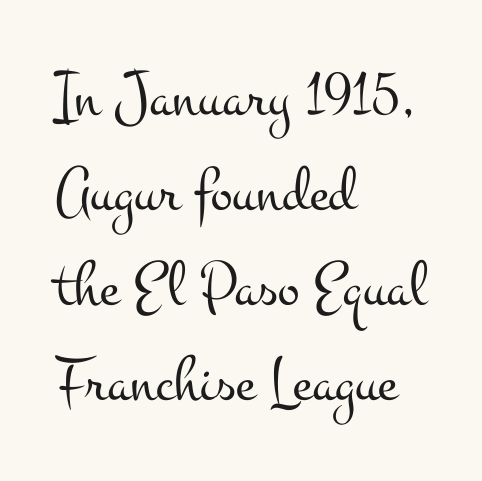
The image shows 65 px light, wide type; set left-aligned, normal line spacing (1.46x), normal letter spacing, not underlined; medium stroke contrast and a small x-height.
